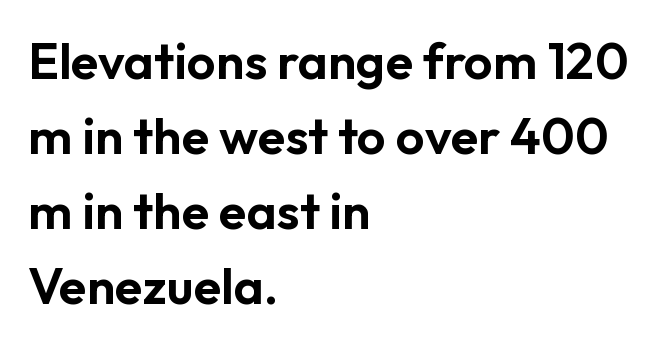
The image shows 51 px sans-serif type, upright; set left-aligned, normal line spacing (1.47x), normal letter spacing, not underlined; low stroke contrast and a medium x-height.
